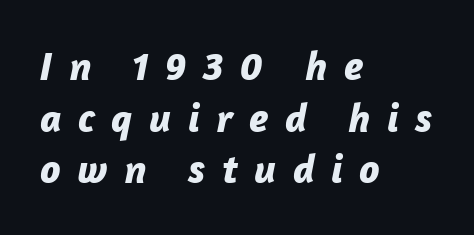
The image shows 41 px bold type, italic (leaning right); set left-aligned, normal line spacing (1.26x), unusually wide letter spacing (+0.4 em), not underlined; low stroke contrast and a medium x-height.
